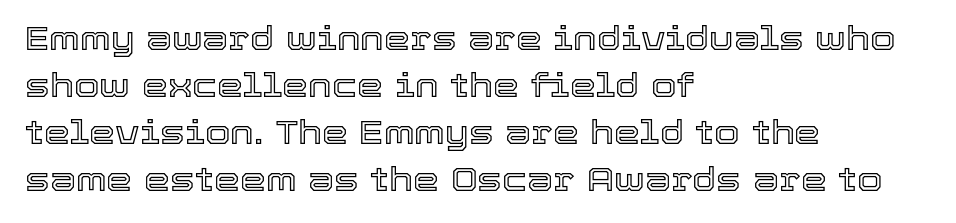
The image shows 33 px text type, upright; set left-aligned, normal line spacing (1.42x), normal letter spacing, not underlined; a medium x-height.
